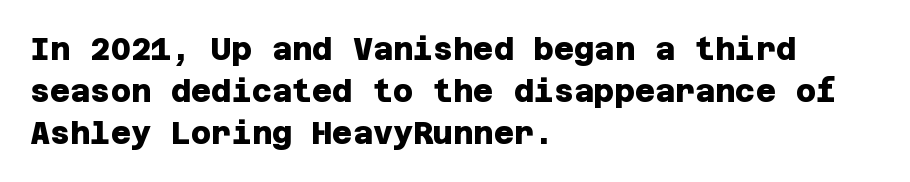
Q: Is the text bold? A: Yes.
Q: Is the typeface a serif or a sans-serif typeface? A: Sans-serif.
Q: Is the text underlined? A: No.
Q: How is the paragraph aligned? A: Left-aligned.
Q: Is the spacing between letters normal or unusually wide? A: Normal.
Q: Is the spacing between lines tight, normal or loose? A: Normal.
Q: Width (condensed, normal, or wide)? A: Normal.
Q: Stroke contrast? A: Low.
Q: x-height? A: Large.
